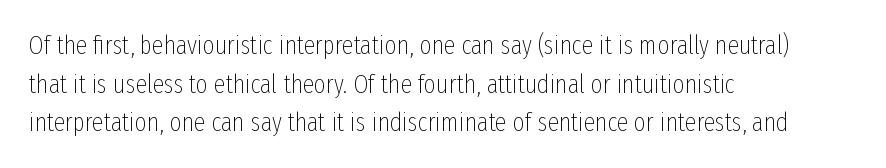
{"italic": "no", "bold": "no", "underline": "no", "align": "left", "line_spacing": "normal", "line_spacing_ratio": 1.49, "letter_spacing": "normal", "letter_spacing_em": 0.0, "glyph_px": 26}
